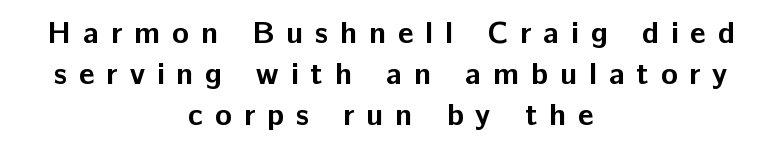
{"serif": "no", "italic": "no", "bold": "yes", "weight": "bold", "width": "normal", "stroke_contrast": "low", "x_height": "medium", "monospaced": "no", "underline": "no", "align": "center", "line_spacing": "normal", "line_spacing_ratio": 1.33, "letter_spacing": "wide", "letter_spacing_em": 0.38, "glyph_px": 31}
